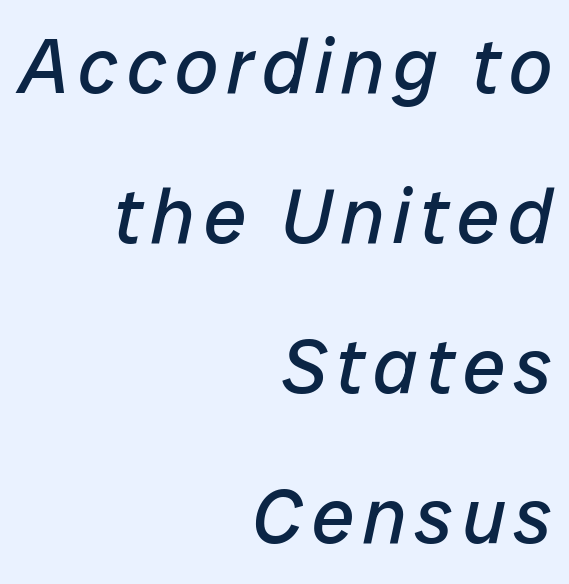
The image shows 77 px regular-weight type, italic (leaning right); set right-aligned, loose line spacing (1.95x), not underlined; low stroke contrast and a medium x-height.
